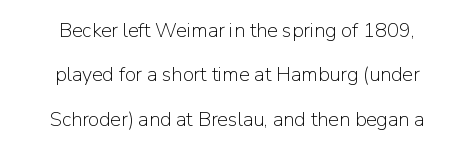
The image shows 20 px text type, upright; set centered, loose line spacing (2.22x), normal letter spacing, not underlined.
